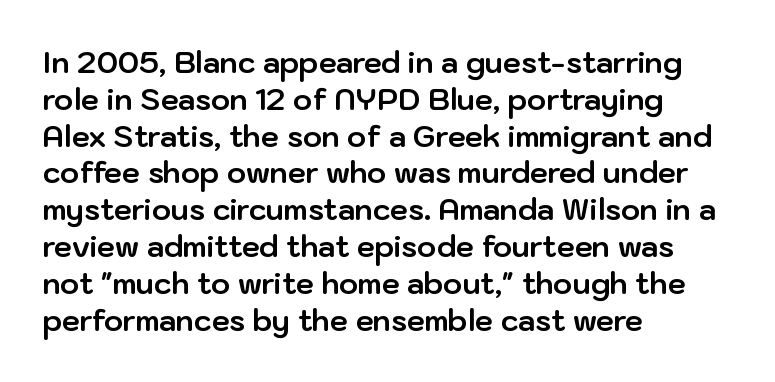
{"serif": "no", "italic": "no", "bold": "yes", "weight": "bold", "width": "normal", "stroke_contrast": "low", "x_height": "medium", "monospaced": "no", "underline": "no", "align": "left", "line_spacing": "normal", "line_spacing_ratio": 1.27, "letter_spacing": "normal", "letter_spacing_em": 0.0, "glyph_px": 29}
